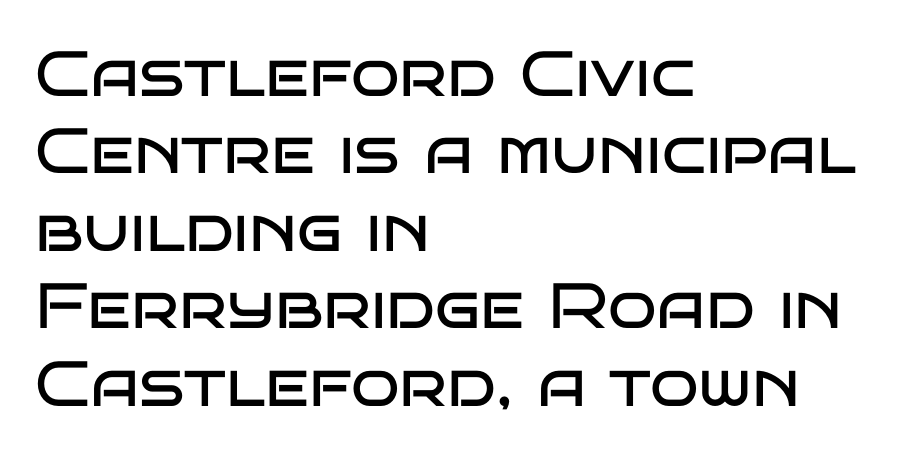
{"serif": "no", "italic": "no", "bold": "no", "weight": "regular", "width": "wide", "stroke_contrast": "low", "x_height": "large", "monospaced": "no", "underline": "no", "align": "left", "line_spacing_ratio": 1.21, "letter_spacing": "normal", "letter_spacing_em": 0.0, "glyph_px": 64}
